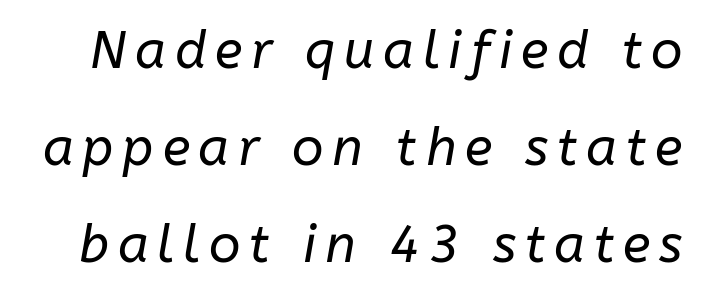
Counters stay open thanks to moderate or lighter strokes. Any mark beneath the type? The region is blank. The specimen reads as italic at a glance. A typesetter would call this proportional, since set widths differ per character.
